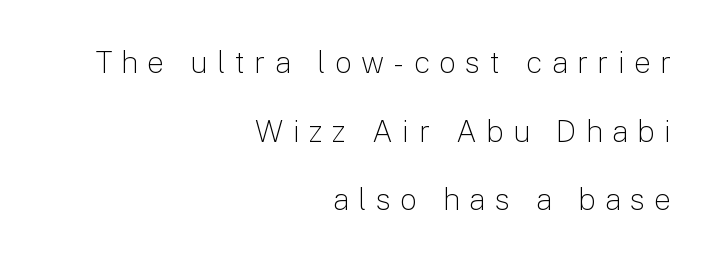
Think of a printed novel: that variable character pitch is what you see here. Rendered with straight, roman letterforms. Glyph-to-glyph distance is far greater than everyday printed text. Does the copy run flush right? Yes — the right margin is perfectly even. The passage shown is not bold in any degree. Compared with typical paragraphs, the rows here are farther apart.
